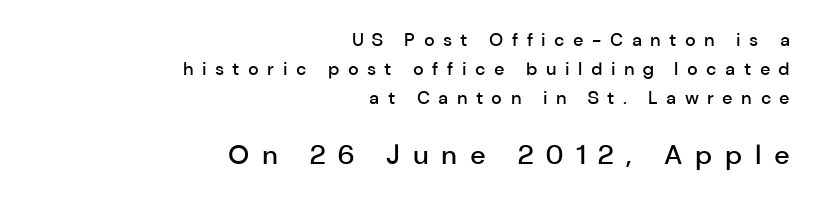
{"italic": "no", "bold": "semi", "underline": "no", "align": "right", "line_spacing": "normal", "line_spacing_ratio": 1.62, "letter_spacing": "wide", "letter_spacing_em": 0.47, "larger_block": "second", "size_ratio": 1.5, "glyph_px": 27}
